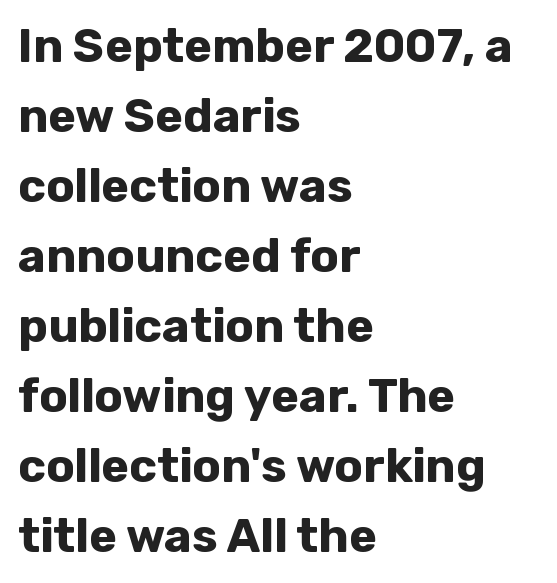
Every row of glyphs begins at an identical x-position on the left. Does the lettering tilt? It doesn't — this is upright. Heft: maximum for text — a bold. Descenders are the only things crossing below the line. Check where the strokes stop: nothing finishes them off — pure sans. Short note: letters normally spaced.
